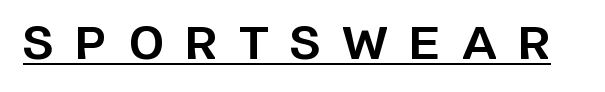
{"serif": "no", "italic": "no", "bold": "yes", "weight": "bold", "width": "normal", "stroke_contrast": "low", "x_height": "large", "monospaced": "no", "underline": "yes", "letter_spacing": "wide", "letter_spacing_em": 0.49, "glyph_px": 45}
